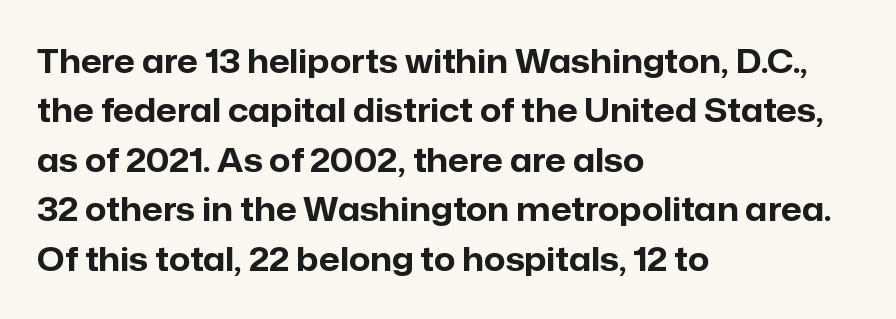
The image shows 33 px bold sans-serif type, upright; set left-aligned, normal line spacing (1.5x), normal letter spacing, not underlined; low stroke contrast and a medium x-height.
